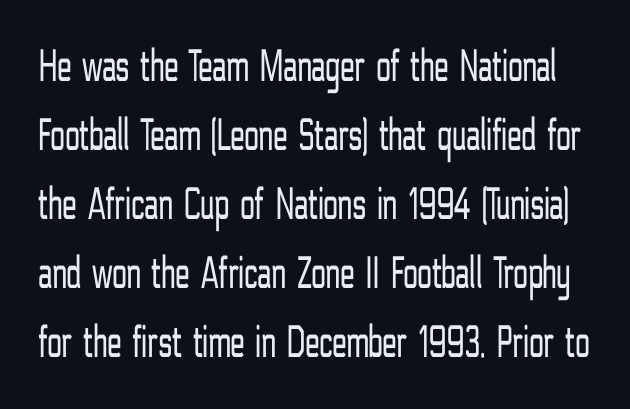
The image shows 47 px light, condensed sans-serif type, upright; set normal line spacing (1.47x), normal letter spacing, not underlined; low stroke contrast and a medium x-height.
